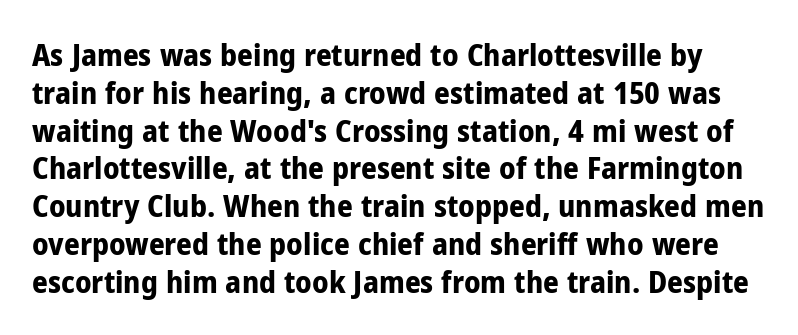
The passage shown is typed in a proportional face where columns would drift. A typesetter would label this face a sans. The font's upright variant was chosen for this text. A full-strength bold gives these letters their thick strokes. Plain, unruled lines of type. Inter-character spacing is left at the font's built-in metrics.
